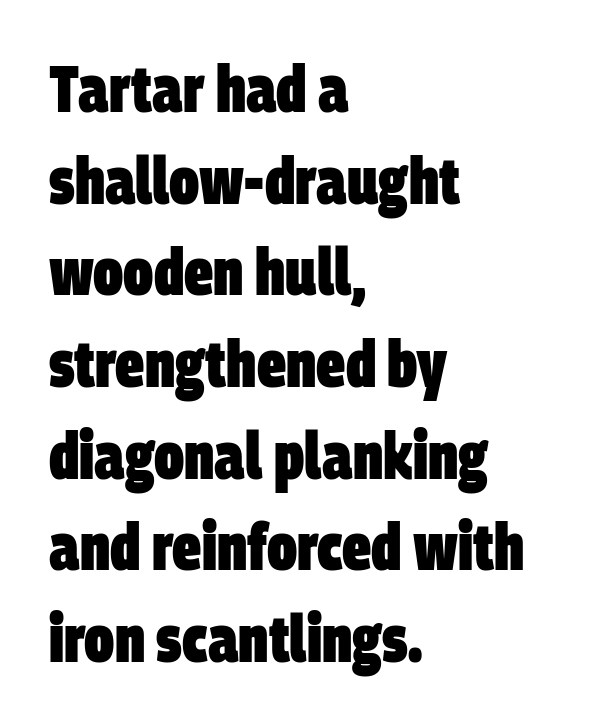
The image shows 65 px heavy, condensed sans-serif type; set left-aligned, normal line spacing (1.41x), normal letter spacing, not underlined; low stroke contrast and a large x-height.
